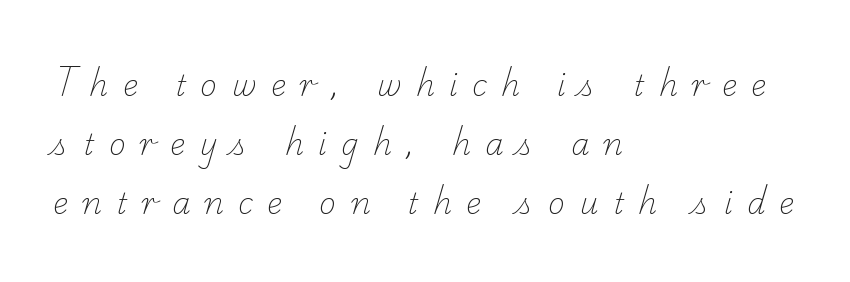
The image shows 29 px light serif type; set left-aligned, loose line spacing (2.04x), unusually wide letter spacing (+0.49 em), not underlined; low stroke contrast and a small x-height.
